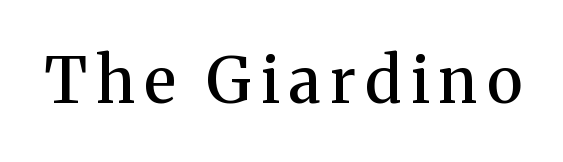
{"serif": "yes", "italic": "no", "bold": "semi", "weight": "semibold", "width": "normal", "stroke_contrast": "medium", "x_height": "medium", "monospaced": "no", "underline": "no", "glyph_px": 63}
